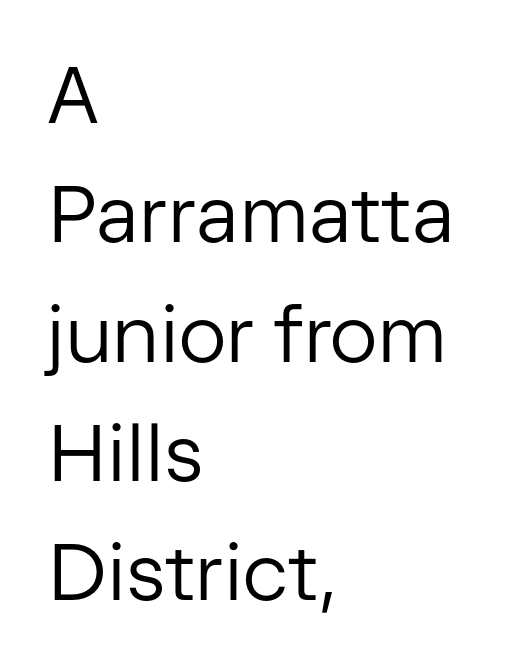
The image shows 79 px regular-weight sans-serif type, upright; set left-aligned, normal line spacing (1.51x), normal letter spacing, not underlined; low stroke contrast and a medium x-height.
